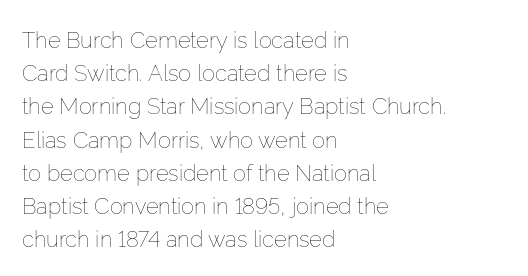
{"italic": "no", "bold": "no", "underline": "no", "align": "left", "line_spacing": "normal", "line_spacing_ratio": 1.51, "letter_spacing": "normal", "letter_spacing_em": 0.0, "glyph_px": 22}
